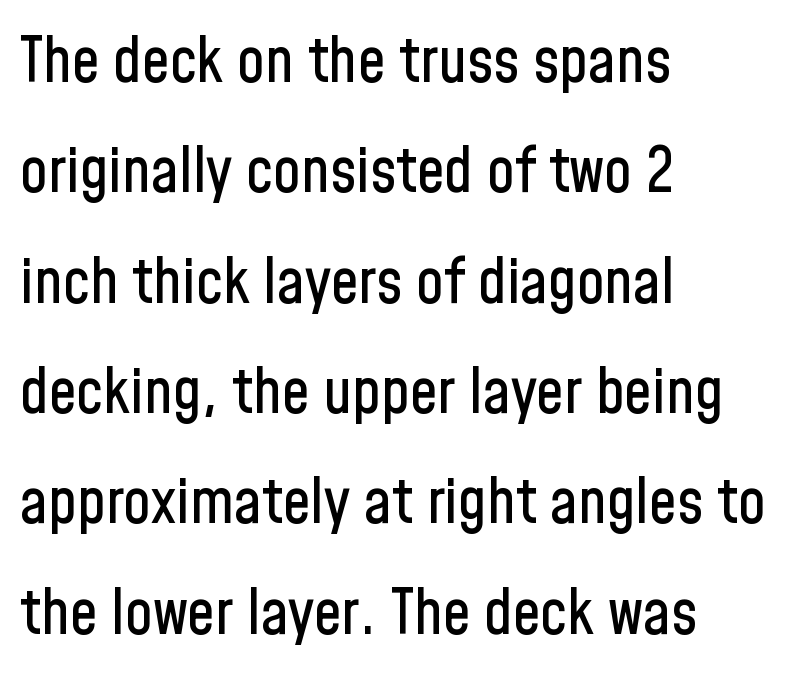
Q: Is the text italic (slanted)? A: No, it is upright.
Q: Is the typeface a serif or a sans-serif typeface? A: Sans-serif.
Q: Is the text underlined? A: No.
Q: How is the paragraph aligned? A: Left-aligned.
Q: Is the spacing between letters normal or unusually wide? A: Normal.
Q: Width (condensed, normal, or wide)? A: Condensed.
Q: Stroke contrast? A: Low.
Q: x-height? A: Medium.
Q: Monospaced? A: No.
